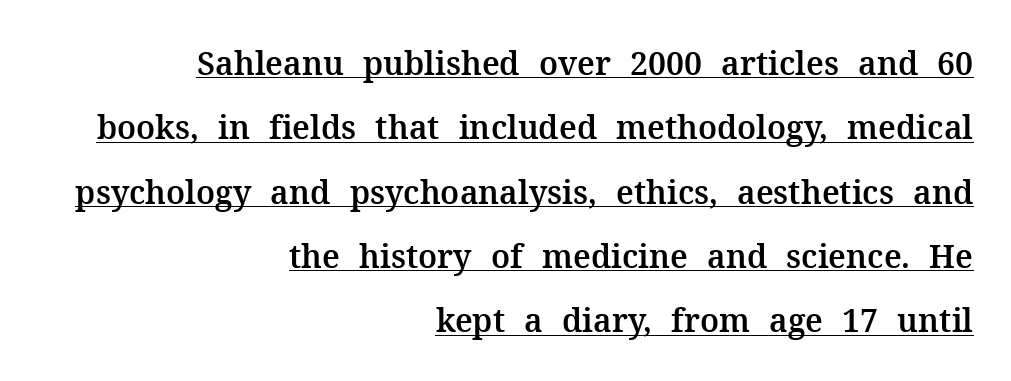
{"serif": "yes", "italic": "no", "width": "normal", "stroke_contrast": "medium", "x_height": "medium", "monospaced": "no", "underline": "yes", "align": "right", "line_spacing": "loose", "line_spacing_ratio": 2.01, "letter_spacing": "normal", "letter_spacing_em": 0.0, "glyph_px": 32}
